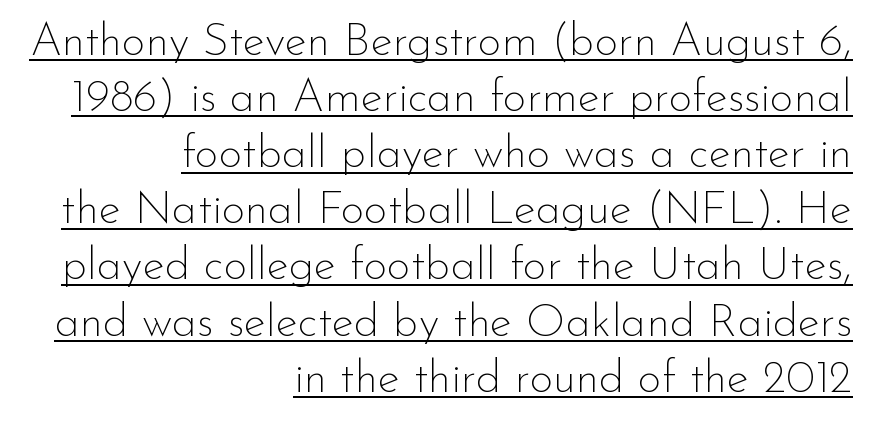
The image shows 46 px thin sans-serif type, upright; set right-aligned, line spacing 1.22x, normal letter spacing, underlined; low stroke contrast and a small x-height.
